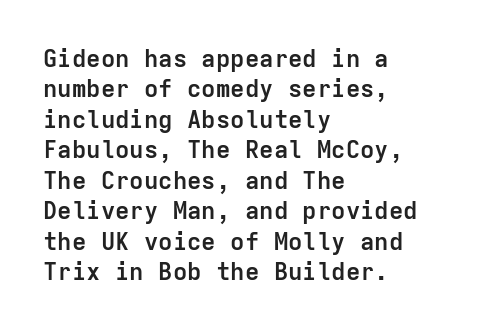
Q: Is the text bold? A: Yes.
Q: Is the text italic (slanted)? A: No, it is upright.
Q: Is the text underlined? A: No.
Q: How is the paragraph aligned? A: Left-aligned.
Q: Is the spacing between letters normal or unusually wide? A: Normal.
Q: Is the spacing between lines tight, normal or loose? A: Normal.
